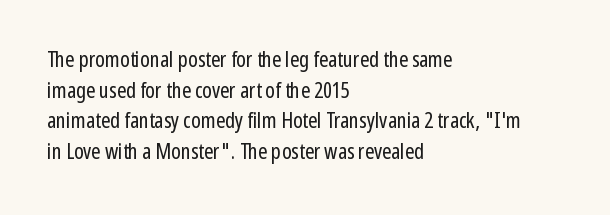
The image shows 22 px text type, upright; set left-aligned, normal line spacing (1.39x), normal letter spacing, not underlined.
